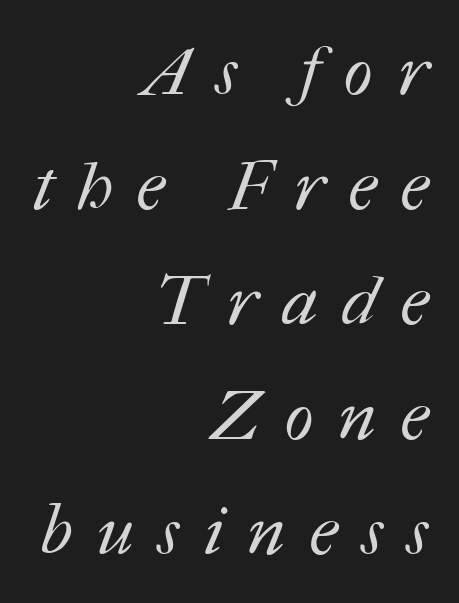
{"bold": "no", "weight": "regular", "width": "normal", "stroke_contrast": "medium", "x_height": "medium", "monospaced": "no", "underline": "no", "align": "right", "line_spacing": "normal", "line_spacing_ratio": 1.69, "letter_spacing": "wide", "letter_spacing_em": 0.36, "glyph_px": 68}
